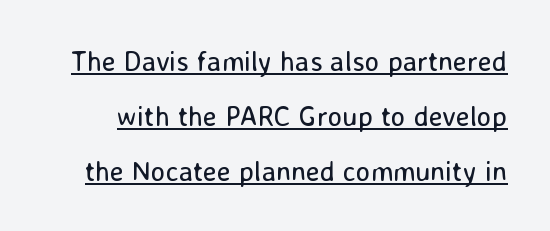
{"serif": "no", "italic": "no", "bold": "no", "weight": "regular", "width": "normal", "stroke_contrast": "low", "x_height": "medium", "monospaced": "no", "underline": "yes", "line_spacing": "loose", "line_spacing_ratio": 1.96, "letter_spacing": "normal", "letter_spacing_em": 0.0, "glyph_px": 28}
